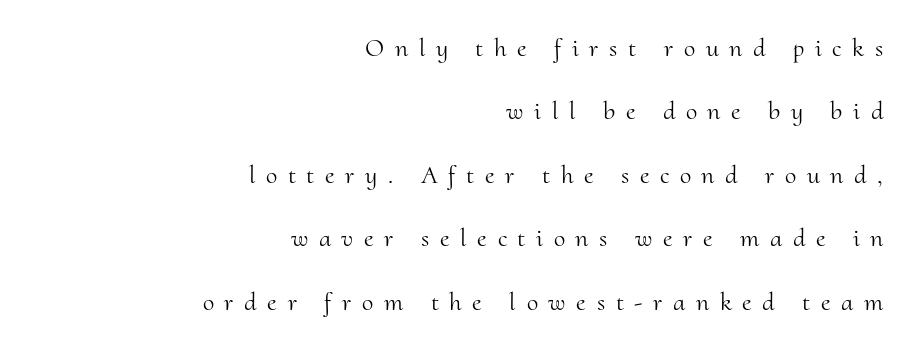
The image shows 26 px text type, upright; set right-aligned, loose line spacing (2.44x), unusually wide letter spacing (+0.41 em), not underlined.
